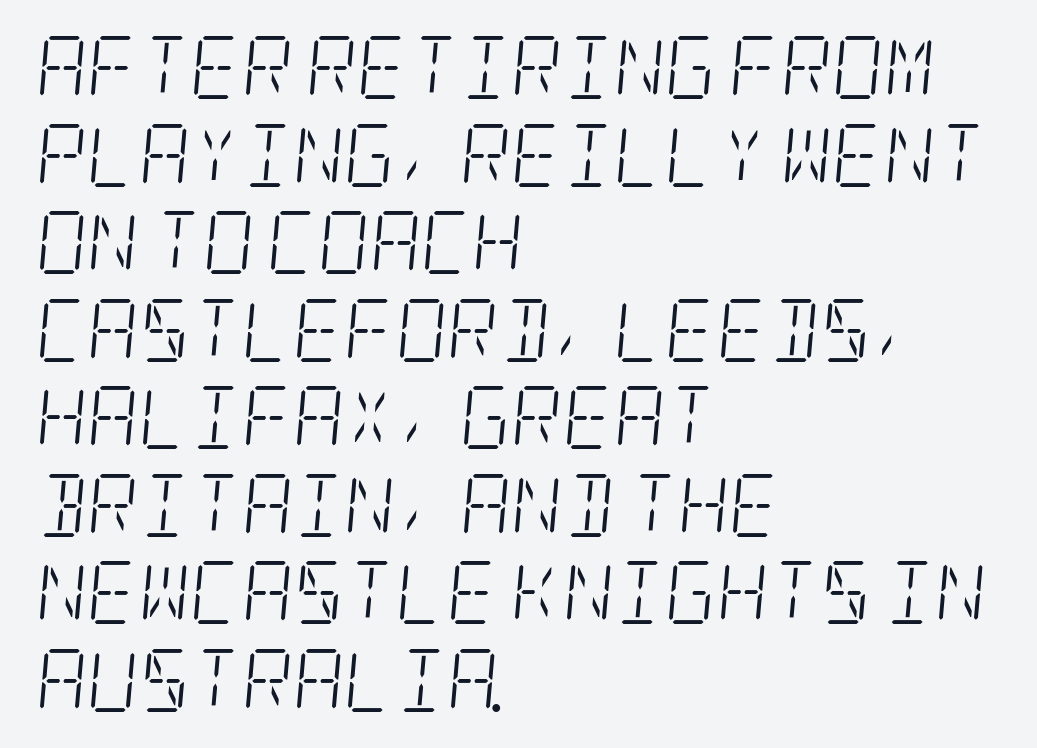
The image shows 63 px light, condensed serif type, italic (leaning right); set left-aligned, normal line spacing (1.39x), normal letter spacing, not underlined; low stroke contrast and a large x-height.
